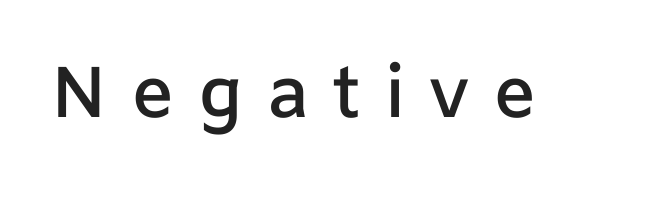
The image shows 72 px semibold sans-serif type, upright; set unusually wide letter spacing (+0.33 em), not underlined; low stroke contrast and a medium x-height.
